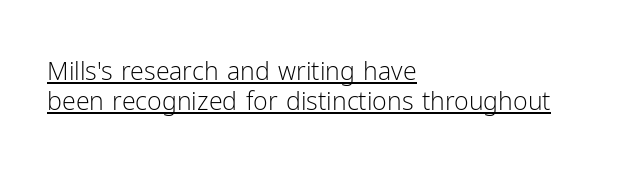
The image shows 25 px text type, upright; set left-aligned, line spacing 1.21x, normal letter spacing, underlined.
